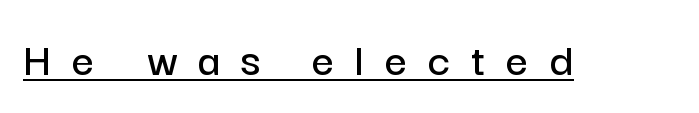
Each line of the rendering has a horizontal stroke beneath the glyphs. Is there any slant? The stems are plumb. The text was rendered using a sans face with plain stroke endings. The passage shown is typed in a proportional face where columns would drift.
